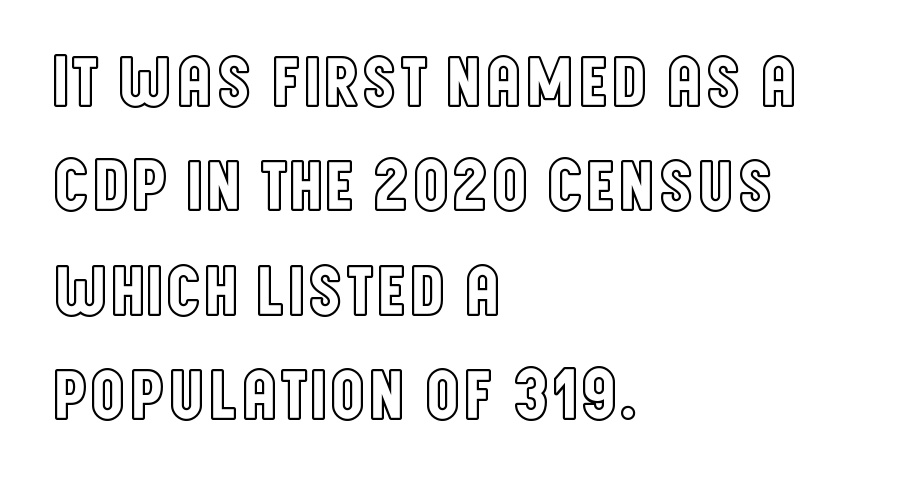
{"italic": "no", "width": "condensed", "x_height": "large", "monospaced": "no", "underline": "no", "align": "left", "line_spacing": "normal", "line_spacing_ratio": 1.43, "letter_spacing": "normal", "letter_spacing_em": 0.0, "glyph_px": 73}
